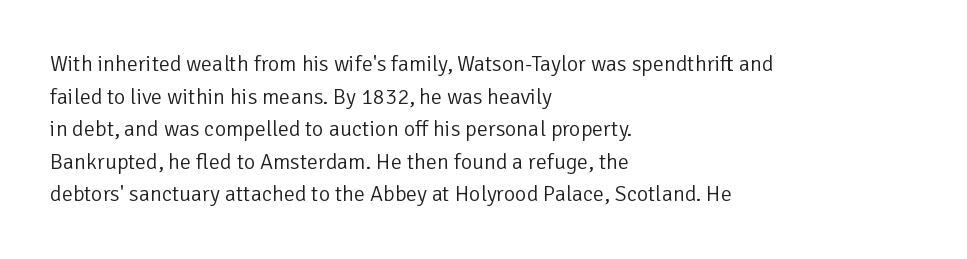
Q: Is the text bold? A: No.
Q: Is the text italic (slanted)? A: No, it is upright.
Q: Is the text underlined? A: No.
Q: How is the paragraph aligned? A: Left-aligned.
Q: Is the spacing between letters normal or unusually wide? A: Normal.
Q: Is the spacing between lines tight, normal or loose? A: Normal.
